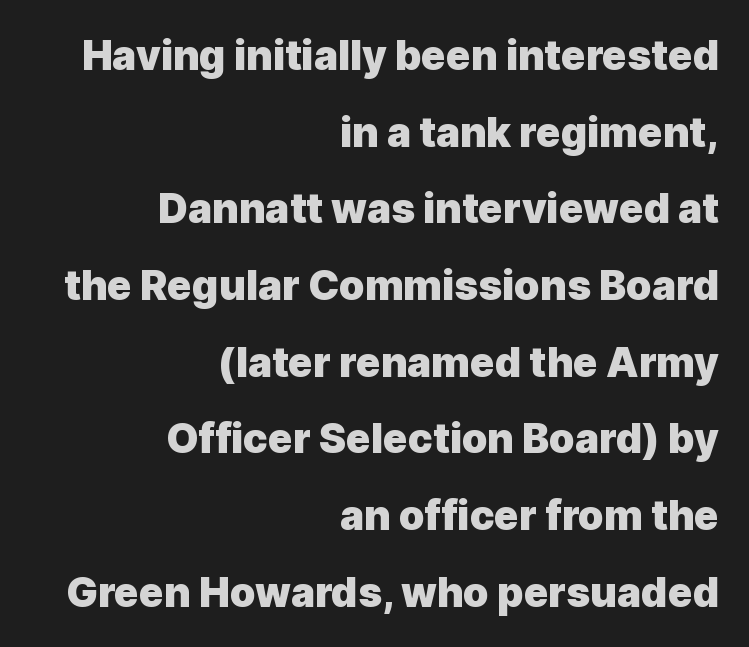
{"serif": "no", "italic": "no", "bold": "yes", "weight": "heavy", "width": "normal", "x_height": "medium", "monospaced": "no", "underline": "no", "align": "right", "line_spacing_ratio": 1.87, "letter_spacing": "normal", "letter_spacing_em": 0.0, "glyph_px": 41}
